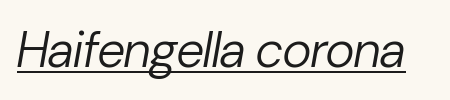
The image shows 50 px regular-weight type, italic (leaning right); set normal letter spacing, underlined; low stroke contrast and a medium x-height.
